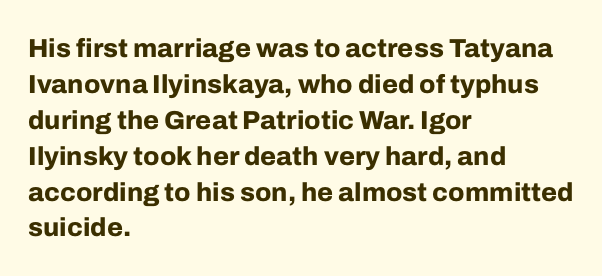
The image shows 26 px bold type, upright; set left-aligned, normal line spacing (1.38x), normal letter spacing, not underlined.
